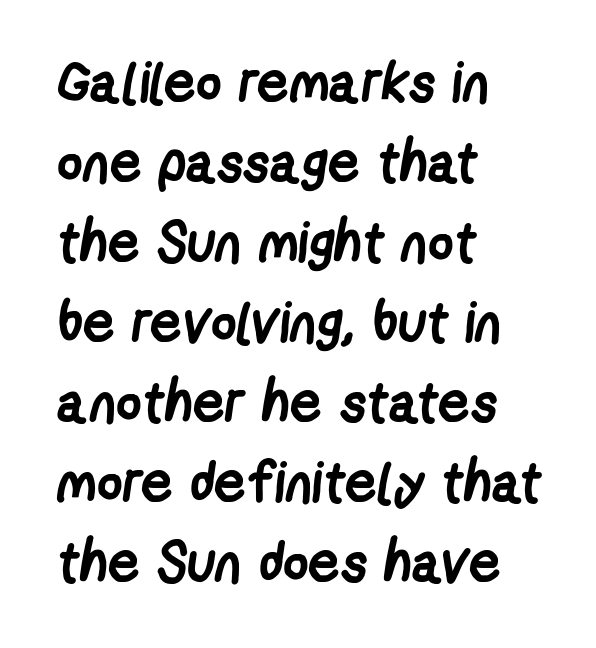
The image shows 56 px semibold, condensed sans-serif type; set left-aligned, normal line spacing (1.43x), normal letter spacing, not underlined; low stroke contrast and a medium x-height.
